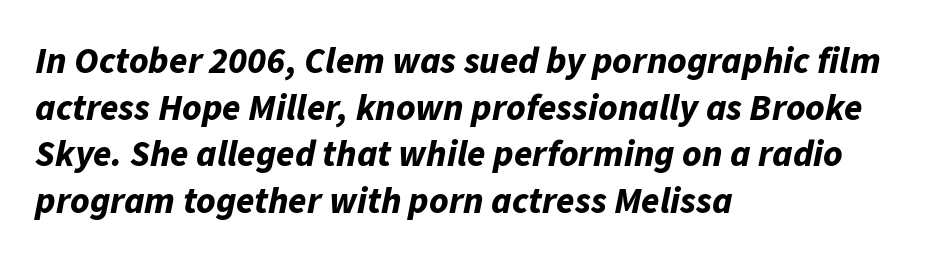
The image shows 37 px bold type, italic (leaning right); set left-aligned, normal line spacing (1.26x), normal letter spacing, not underlined; low stroke contrast and a medium x-height.
